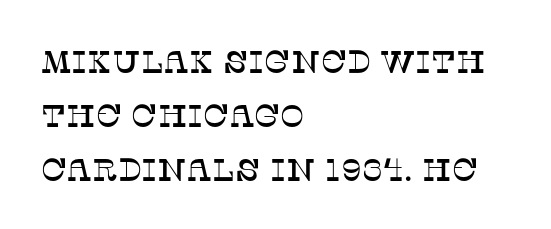
Q: Is the text italic (slanted)? A: No, it is upright.
Q: Is the typeface a serif or a sans-serif typeface? A: Serif.
Q: Is the text underlined? A: No.
Q: How is the paragraph aligned? A: Left-aligned.
Q: Is the spacing between letters normal or unusually wide? A: Normal.
Q: Is the spacing between lines tight, normal or loose? A: Normal.
Q: Width (condensed, normal, or wide)? A: Normal.
Q: Stroke contrast? A: Low.
Q: x-height? A: Large.
Q: Monospaced? A: No.
